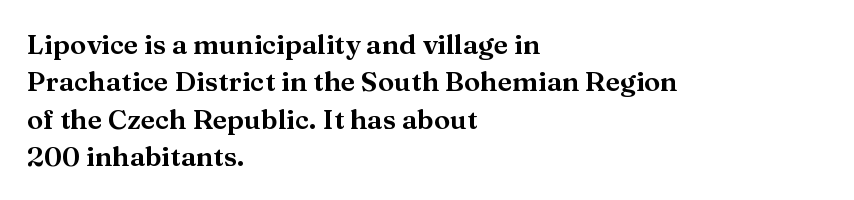
Normally led — the rows are evenly, conventionally spaced. Letter spacing: default. This is the regular roman posture of the typeface. Clear beneath every line of the passage. This rendering uses left alignment, leaving the right contour irregular.
